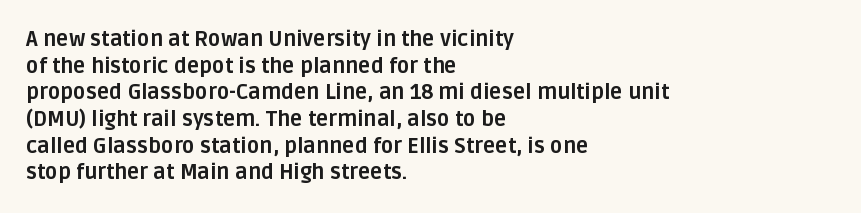
Q: Is the text bold? A: Yes.
Q: Is the text italic (slanted)? A: No, it is upright.
Q: Is the text underlined? A: No.
Q: How is the paragraph aligned? A: Left-aligned.
Q: Is the spacing between letters normal or unusually wide? A: Normal.
Q: Is the spacing between lines tight, normal or loose? A: Normal.
